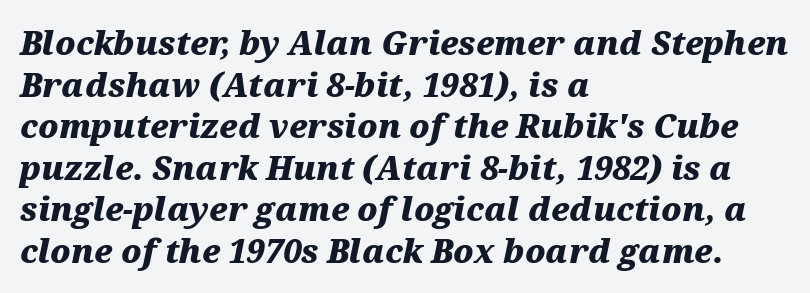
The image shows 32 px heavy, wide type, italic (leaning right); set left-aligned, normal line spacing (1.3x), normal letter spacing, not underlined; medium stroke contrast and a medium x-height.
